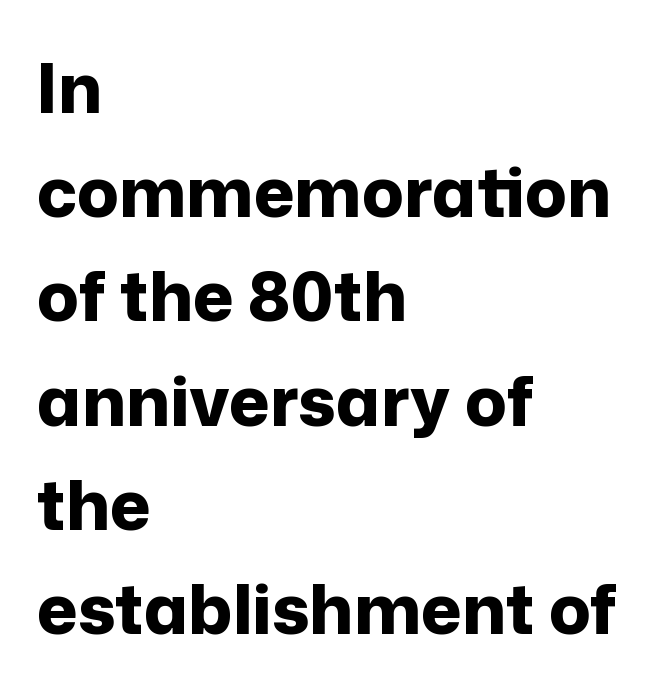
{"serif": "no", "italic": "no", "bold": "yes", "weight": "bold", "width": "normal", "stroke_contrast": "low", "x_height": "medium", "monospaced": "no", "underline": "no", "align": "left", "line_spacing": "normal", "line_spacing_ratio": 1.51, "letter_spacing": "normal", "letter_spacing_em": 0.0, "glyph_px": 69}
